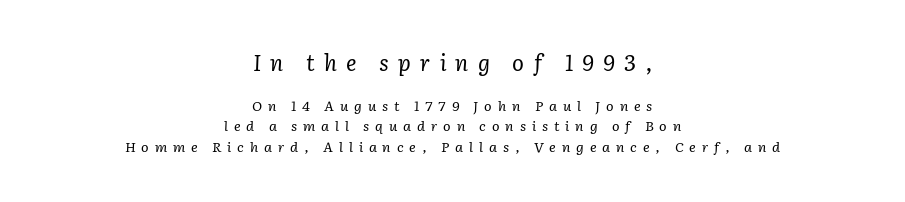
Italic: yes, the glyphs are oblique. This layout puts the oversized block above and the modest block below. Neither beginnings nor endings align; midpoints do. Notice how descenders clear the ascenders below comfortably — that's standard leading. Weight class: somewhere from thin through regular.
